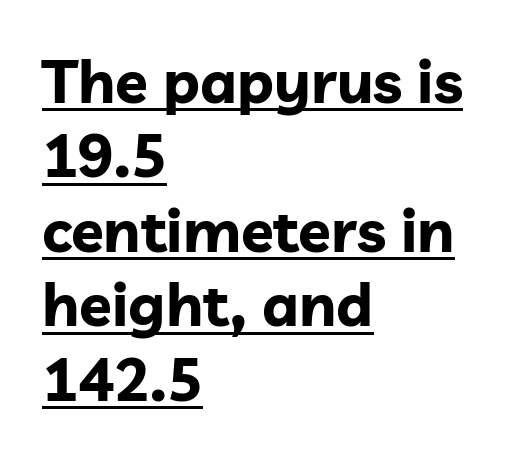
{"serif": "no", "italic": "no", "bold": "yes", "weight": "bold", "width": "normal", "stroke_contrast": "low", "x_height": "medium", "monospaced": "no", "underline": "yes", "align": "left", "line_spacing_ratio": 1.24, "letter_spacing": "normal", "letter_spacing_em": 0.0, "glyph_px": 60}
